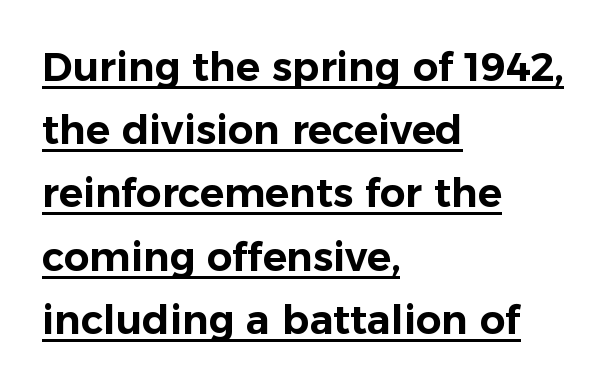
{"serif": "no", "italic": "no", "width": "normal", "stroke_contrast": "low", "x_height": "medium", "monospaced": "no", "underline": "yes", "align": "left", "line_spacing": "normal", "line_spacing_ratio": 1.58, "letter_spacing": "normal", "letter_spacing_em": 0.0, "glyph_px": 40}
